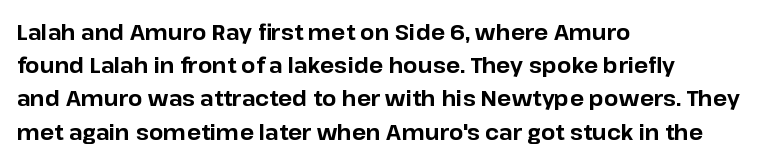
The font is running at its bold setting. Letters rest on an invisible, unmarked baseline. Students, note that the glyphs here touch the page at normal intervals. The rendering anchors every line to the left-hand side.
